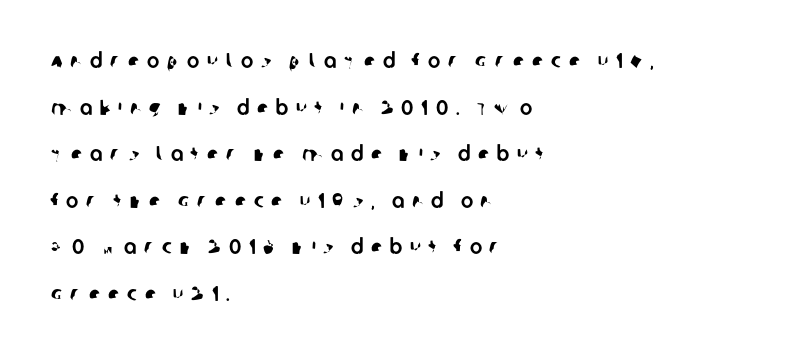
Quick note: underline off. The typesetter chose a ragged-right arrangement here. Vertical spacing — loose. The horizontal fit of the characters is loose and conspicuously gappy.
